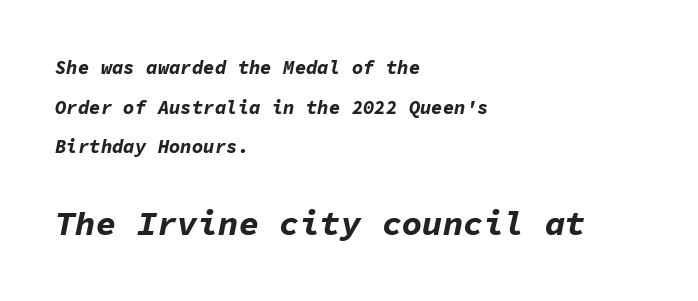
{"italic": "yes", "lean": "right", "slant_degrees": 11, "bold": "yes", "weight": "bold", "width": "normal", "stroke_contrast": "low", "x_height": "medium", "monospaced": "yes", "underline": "no", "align": "left", "line_spacing": "loose", "line_spacing_ratio": 2.09, "letter_spacing": "normal", "letter_spacing_em": 0.0, "larger_block": "second", "size_ratio": 1.79, "glyph_px": 34}
